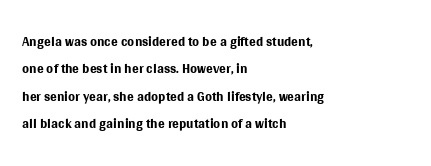
The image shows 20 px text type, upright; set left-aligned, normal line spacing (1.37x), normal letter spacing, not underlined.
